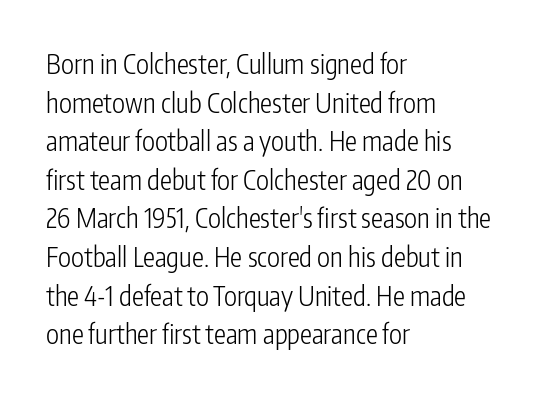
{"italic": "no", "bold": "no", "underline": "no", "align": "left", "line_spacing": "normal", "line_spacing_ratio": 1.43, "letter_spacing": "normal", "letter_spacing_em": 0.0, "glyph_px": 27}
